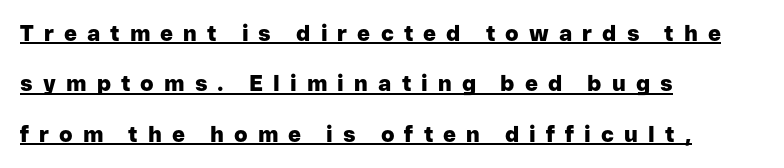
The image shows 22 px bold type, upright; set left-aligned, loose line spacing (2.29x), unusually wide letter spacing (+0.46 em), underlined.
